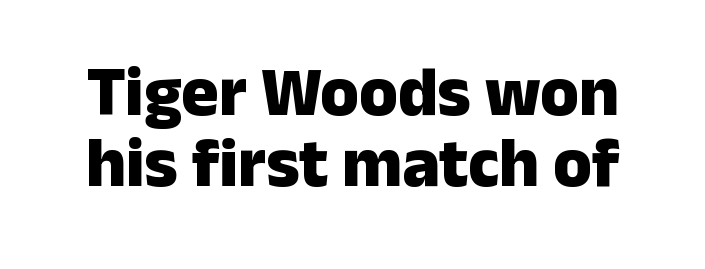
Q: Is the text bold? A: Yes.
Q: Is the text italic (slanted)? A: No, it is upright.
Q: Is the typeface a serif or a sans-serif typeface? A: Sans-serif.
Q: Is the text underlined? A: No.
Q: Is the spacing between letters normal or unusually wide? A: Normal.
Q: Is the spacing between lines tight, normal or loose? A: Tight.
Q: Width (condensed, normal, or wide)? A: Normal.
Q: Stroke contrast? A: Low.
Q: x-height? A: Medium.
Q: Monospaced? A: No.
